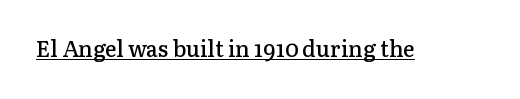
{"italic": "no", "bold": "semi", "underline": "yes", "letter_spacing": "normal", "letter_spacing_em": 0.0, "glyph_px": 22}
